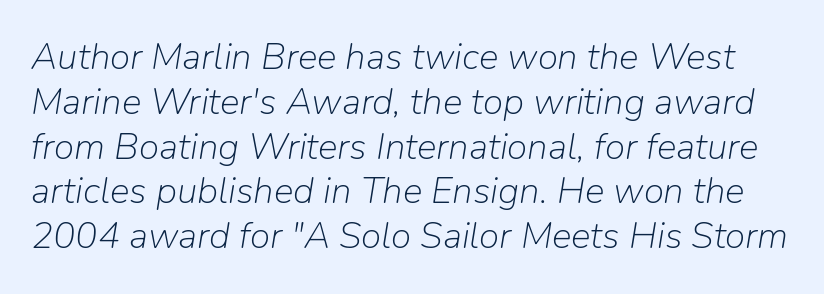
Quick note: italic. This sample uses plain, unmodified letter spacing. Varying glyph widths throughout — classic text-font behaviour. The space directly below the letters is spotless. Is this a heavy cut? Hardly; it is regular or lighter.
